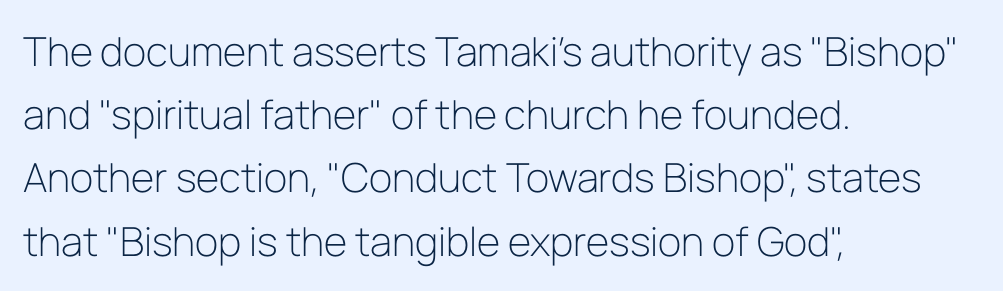
Q: Is the text bold? A: No.
Q: Is the text italic (slanted)? A: No, it is upright.
Q: Is the typeface a serif or a sans-serif typeface? A: Sans-serif.
Q: Is the text underlined? A: No.
Q: How is the paragraph aligned? A: Left-aligned.
Q: Is the spacing between letters normal or unusually wide? A: Normal.
Q: Is the spacing between lines tight, normal or loose? A: Normal.
Q: Width (condensed, normal, or wide)? A: Normal.
Q: Stroke contrast? A: Low.
Q: x-height? A: Medium.
Q: Monospaced? A: No.
